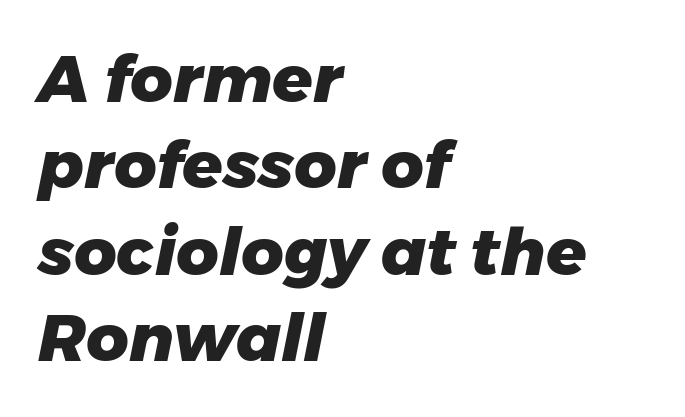
{"italic": "yes", "lean": "right", "slant_degrees": 11, "bold": "yes", "weight": "heavy", "width": "normal", "stroke_contrast": "low", "x_height": "medium", "monospaced": "no", "underline": "no", "align": "left", "line_spacing": "normal", "line_spacing_ratio": 1.31, "letter_spacing": "normal", "letter_spacing_em": 0.0, "glyph_px": 66}
